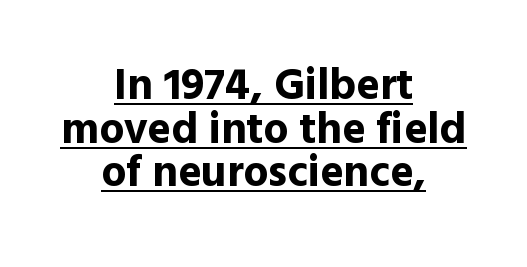
Q: Is the text bold? A: Yes.
Q: Is the text italic (slanted)? A: No, it is upright.
Q: Is the typeface a serif or a sans-serif typeface? A: Sans-serif.
Q: Is the text underlined? A: Yes.
Q: How is the paragraph aligned? A: Centered.
Q: Is the spacing between letters normal or unusually wide? A: Normal.
Q: Is the spacing between lines tight, normal or loose? A: Tight.
Q: Width (condensed, normal, or wide)? A: Normal.
Q: x-height? A: Medium.
Q: Monospaced? A: No.
